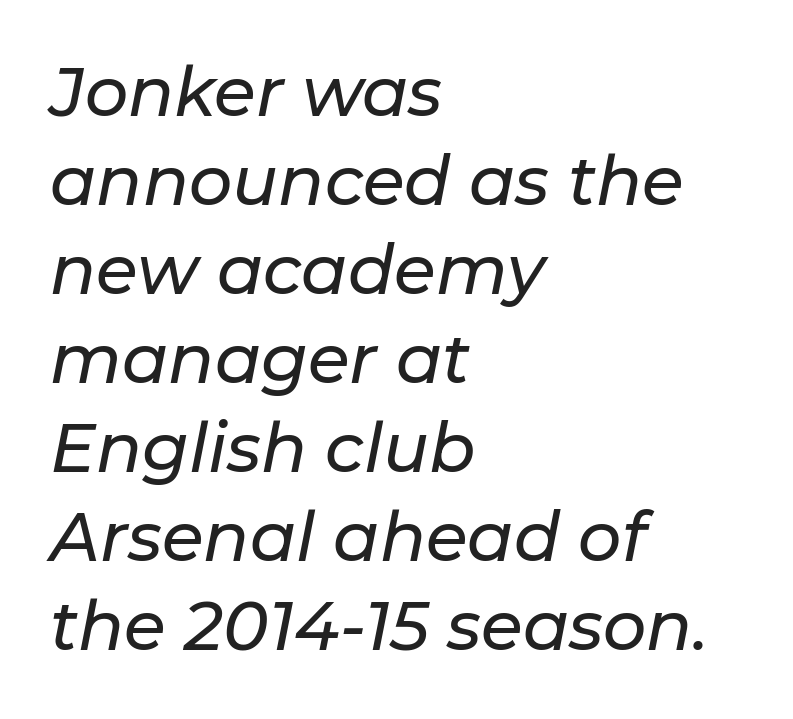
The image shows 68 px text type, italic (leaning right); set left-aligned, normal line spacing (1.31x), normal letter spacing, not underlined; low stroke contrast and a medium x-height.
